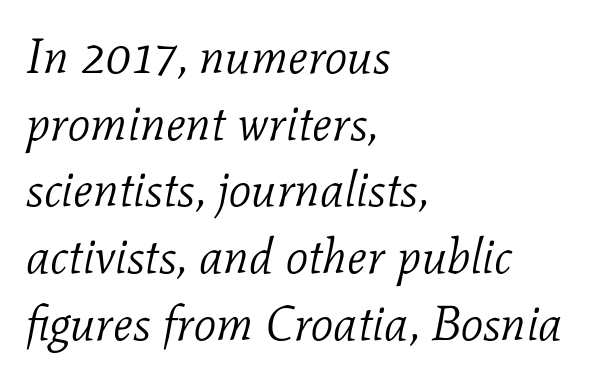
The horizontal fit of the characters is conventional and even. In terms of letterform style, serifs are clearly present. These lines sit exactly where default settings would place them. The specimen reads as italic at a glance. The characters are drawn with everyday or finer stroke widths.
